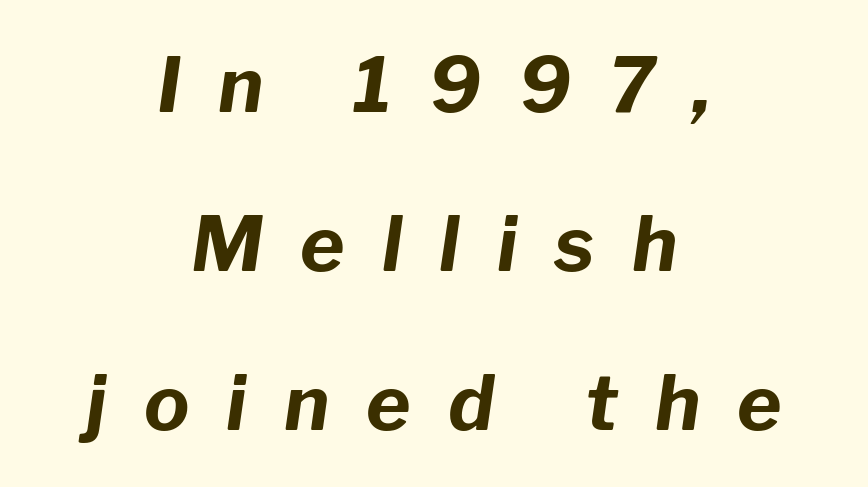
The designer dialed line spacing up above the default. Varying glyph widths throughout — classic text-font behaviour. The font's italic variant was chosen for this text. The letterforms stand isolated, each surrounded by extra space. Centered paragraph, ragged on both sides.
